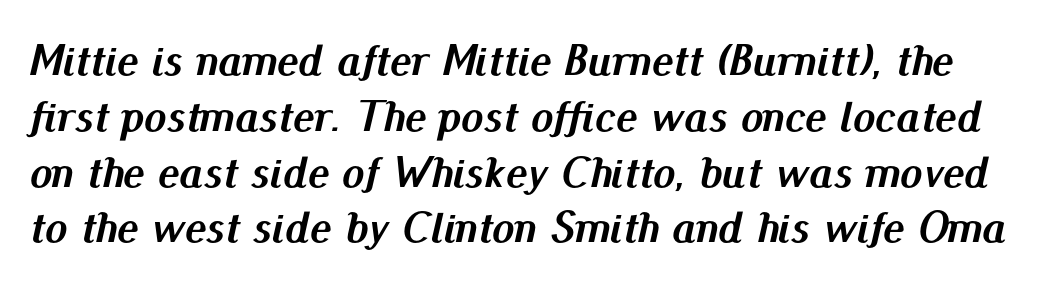
Q: Is the text bold? A: Yes.
Q: Is the text italic (slanted)? A: Yes, it leans right by about 13 degrees.
Q: Is the text underlined? A: No.
Q: Is the spacing between letters normal or unusually wide? A: Normal.
Q: Width (condensed, normal, or wide)? A: Normal.
Q: Stroke contrast? A: Medium.
Q: x-height? A: Small.
Q: Monospaced? A: No.
